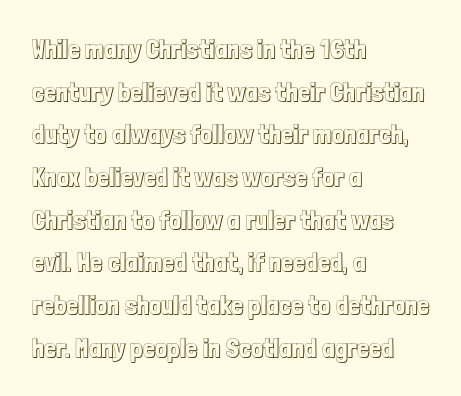
Q: Is the text italic (slanted)? A: No, it is upright.
Q: Is the text underlined? A: No.
Q: How is the paragraph aligned? A: Left-aligned.
Q: Is the spacing between letters normal or unusually wide? A: Normal.
Q: Is the spacing between lines tight, normal or loose? A: Normal.
